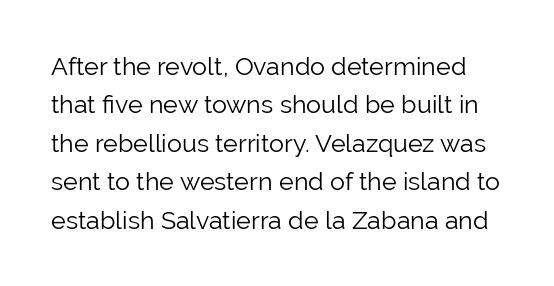
Lines of text with bare space underneath. Is the stroke heavy? The answer is a plain regular-or-lighter. Italic? Not at all — the glyphs are vertical. Whoever set this chose a conventional vertical rhythm. Is the letter spacing exaggerated? No — it looks like the ordinary default.
